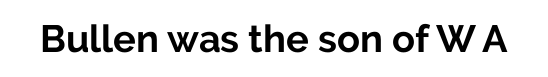
{"serif": "no", "italic": "no", "bold": "yes", "weight": "bold", "width": "normal", "stroke_contrast": "low", "x_height": "medium", "monospaced": "no", "underline": "no", "letter_spacing": "normal", "letter_spacing_em": 0.0, "glyph_px": 38}
